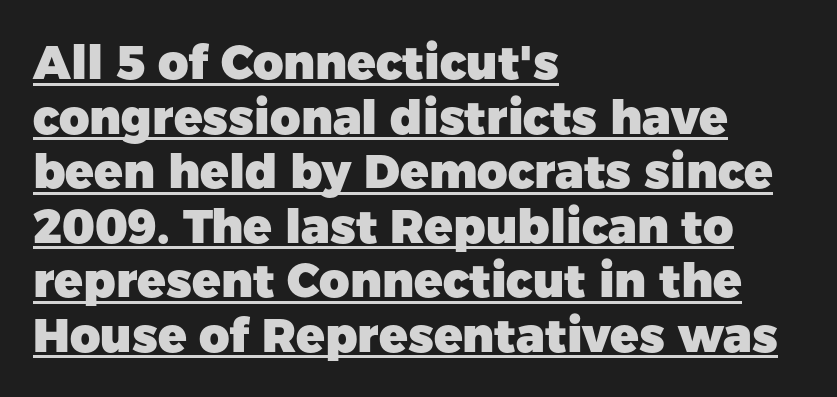
The image shows 47 px heavy sans-serif type, upright; set left-aligned, line spacing 1.16x, normal letter spacing, underlined; low stroke contrast and a medium x-height.
